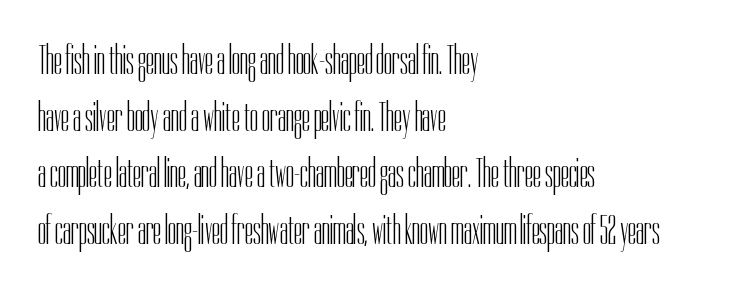
Q: Is the text bold? A: No.
Q: Is the text italic (slanted)? A: No, it is upright.
Q: Is the typeface a serif or a sans-serif typeface? A: Sans-serif.
Q: Is the text underlined? A: No.
Q: How is the paragraph aligned? A: Left-aligned.
Q: Is the spacing between letters normal or unusually wide? A: Normal.
Q: Is the spacing between lines tight, normal or loose? A: Normal.
Q: Width (condensed, normal, or wide)? A: Condensed.
Q: Stroke contrast? A: Low.
Q: x-height? A: Medium.
Q: Monospaced? A: No.
